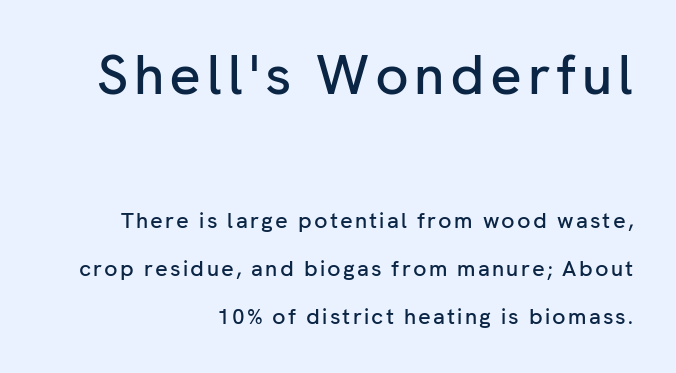
Rows of type keep a wide berth in the vertical direction. Is this a sans? Yes — the strokes have no serifs. The lettering stays uniformly vertical, giving the passage a roman look. Short and long lines alike share a common ending point at right.
